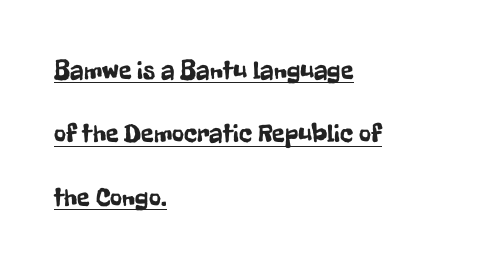
The image shows 26 px text type, upright; set left-aligned, loose line spacing (2.44x), normal letter spacing, underlined.
